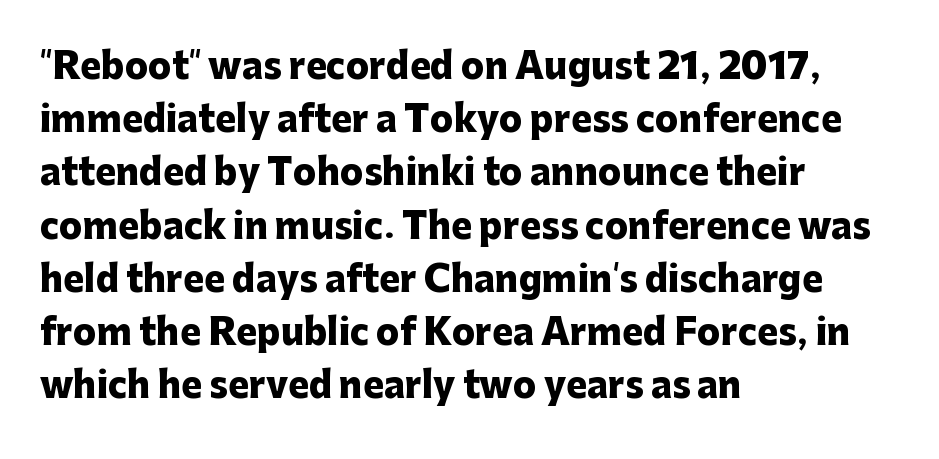
The image shows 35 px heavy sans-serif type, upright; set left-aligned, normal line spacing (1.52x), normal letter spacing, not underlined; low stroke contrast and a medium x-height.
